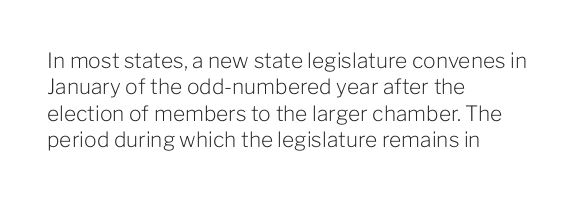
{"italic": "no", "bold": "no", "underline": "no", "align": "left", "line_spacing": "normal", "line_spacing_ratio": 1.26, "letter_spacing": "normal", "letter_spacing_em": 0.0, "glyph_px": 21}
